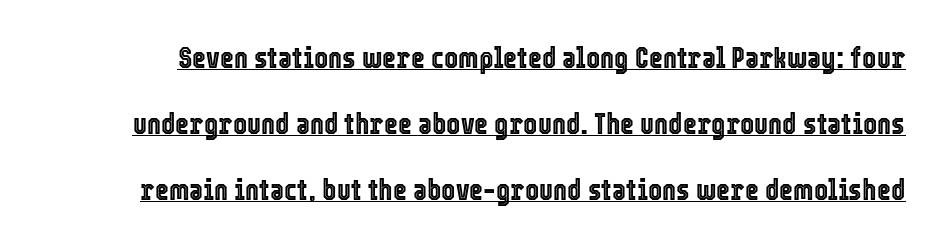
How would I describe the line gaps? Wide and relaxed. Nobody touched the tracking dial on this one. Caption: lettering with a line underneath. The face used here is proportionally spaced, like ordinary book or web type.
